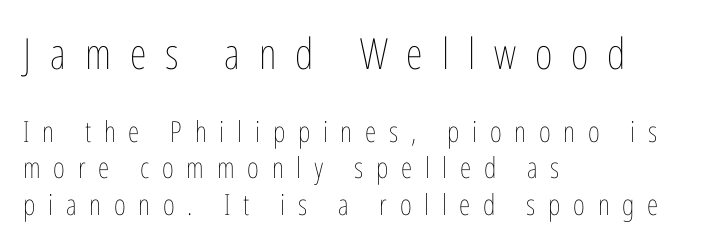
{"italic": "no", "bold": "no", "weight": "thin", "width": "condensed", "stroke_contrast": "low", "x_height": "medium", "monospaced": "no", "underline": "no", "align": "left", "line_spacing": "normal", "line_spacing_ratio": 1.25, "letter_spacing": "wide", "letter_spacing_em": 0.44, "larger_block": "first", "size_ratio": 1.48, "glyph_px": 43}
